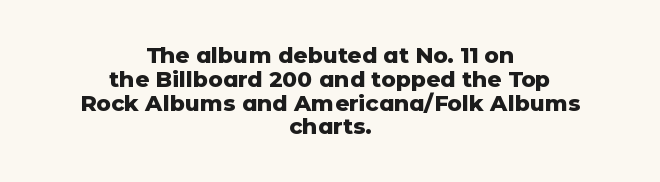
Tracking here is standard; glyphs follow each other at the usual distance. Beneath every word, the page is bare. Leftover space on each line is divided equally before and after the words. This block would grow much taller if given ordinary leading; it's compressed now. Vertical strokes here are truly vertical. The characters look thick and weighty, a clear bold.
